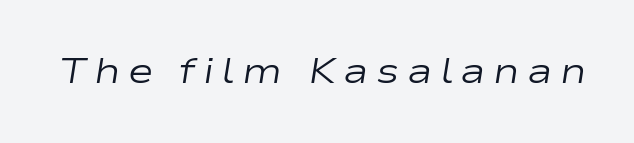
{"italic": "yes", "lean": "right", "slant_degrees": 9, "bold": "no", "weight": "regular", "width": "wide", "stroke_contrast": "low", "x_height": "medium", "monospaced": "no", "underline": "no", "letter_spacing": "wide", "letter_spacing_em": 0.21, "glyph_px": 35}
